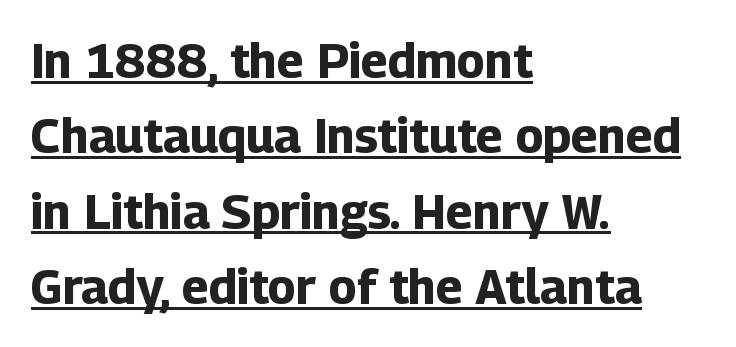
These lines sit exactly where default settings would place them. Glyph-to-glyph distance matches everyday printed text. Students, observe the line beneath the letters — that is underlining. Where is the straight margin? On the left.
